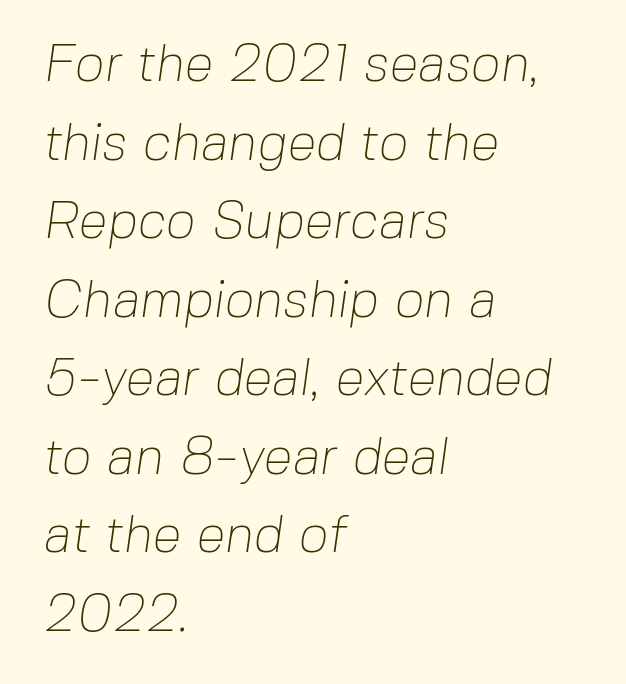
Q: Is the text bold? A: No.
Q: Is the typeface a serif or a sans-serif typeface? A: Sans-serif.
Q: Is the text underlined? A: No.
Q: How is the paragraph aligned? A: Left-aligned.
Q: Is the spacing between letters normal or unusually wide? A: Normal.
Q: Is the spacing between lines tight, normal or loose? A: Normal.
Q: Width (condensed, normal, or wide)? A: Normal.
Q: Stroke contrast? A: Low.
Q: x-height? A: Medium.
Q: Monospaced? A: No.
